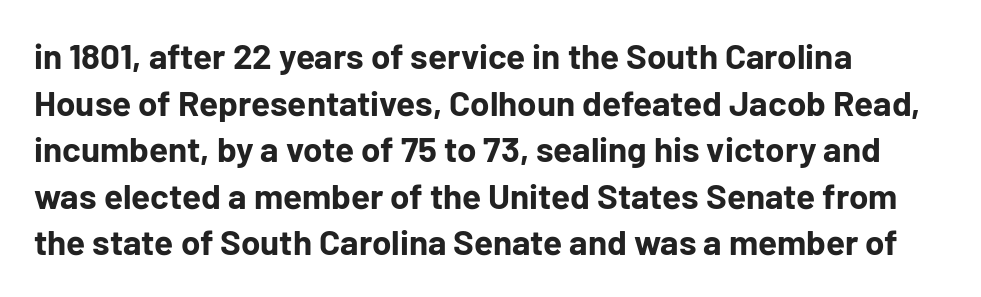
{"serif": "no", "italic": "no", "bold": "yes", "weight": "bold", "width": "normal", "stroke_contrast": "low", "x_height": "medium", "monospaced": "no", "underline": "no", "align": "left", "line_spacing": "normal", "line_spacing_ratio": 1.33, "letter_spacing": "normal", "letter_spacing_em": 0.0, "glyph_px": 35}
